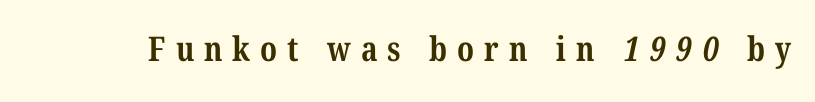
Classification — serif. Clear beneath every line of the passage. The gaps between neighbouring characters are conspicuously large. Plenty of ink on the page — the face is bold. Is this a fixed-width face? No — the glyphs have proportional, varying widths.
